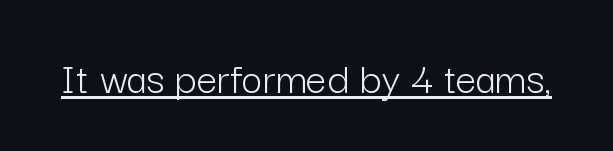
The image shows 46 px light sans-serif type, upright; set normal letter spacing, underlined; low stroke contrast and a medium x-height.
